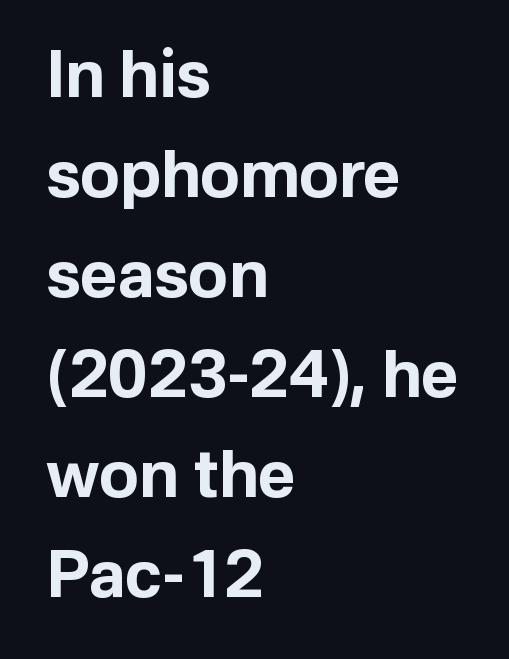
{"serif": "no", "italic": "no", "bold": "yes", "weight": "bold", "width": "normal", "stroke_contrast": "low", "x_height": "medium", "monospaced": "no", "underline": "no", "align": "left", "line_spacing": "normal", "line_spacing_ratio": 1.54, "letter_spacing": "normal", "letter_spacing_em": 0.0, "glyph_px": 65}
